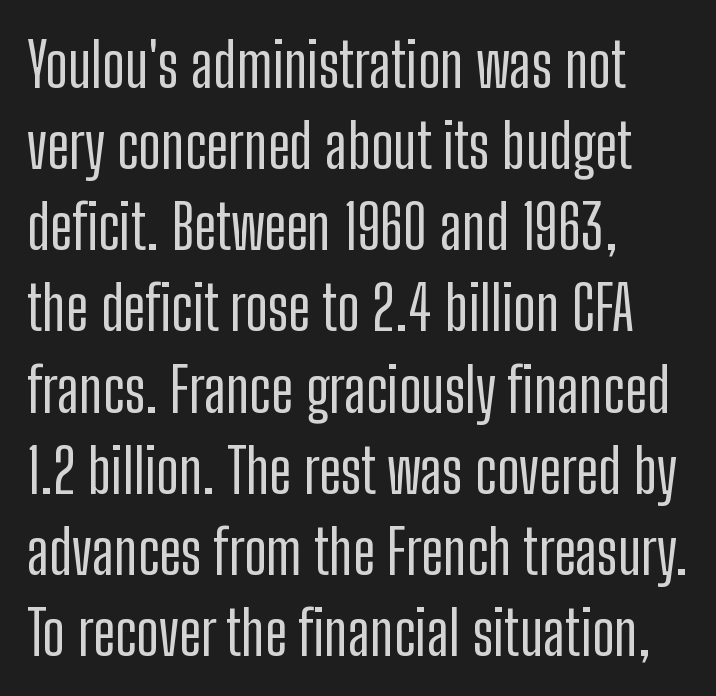
Every stem runs plumb, perpendicular to the baseline. How would I describe the line gaps? Plain and ordinary. Quick note: underline off. Proportional: the letters do not fall into vertical columns.
